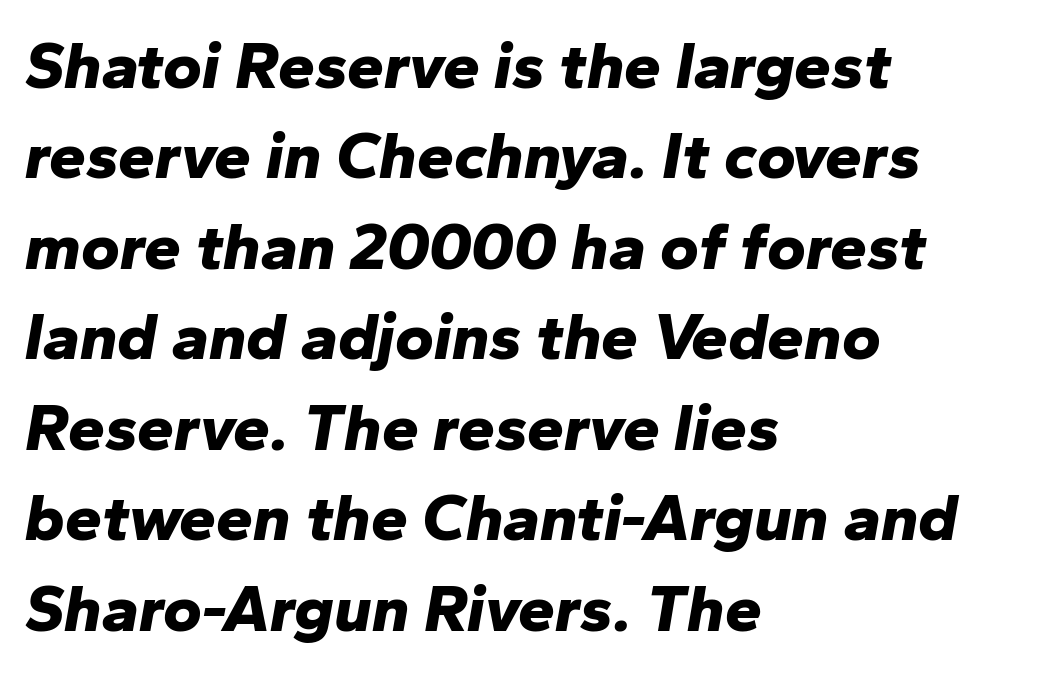
Q: Is the text bold? A: Yes.
Q: Is the text italic (slanted)? A: Yes, it leans right by about 10 degrees.
Q: Is the text underlined? A: No.
Q: How is the paragraph aligned? A: Left-aligned.
Q: Is the spacing between letters normal or unusually wide? A: Normal.
Q: Is the spacing between lines tight, normal or loose? A: Normal.
Q: Width (condensed, normal, or wide)? A: Normal.
Q: Stroke contrast? A: Low.
Q: x-height? A: Medium.
Q: Monospaced? A: No.
